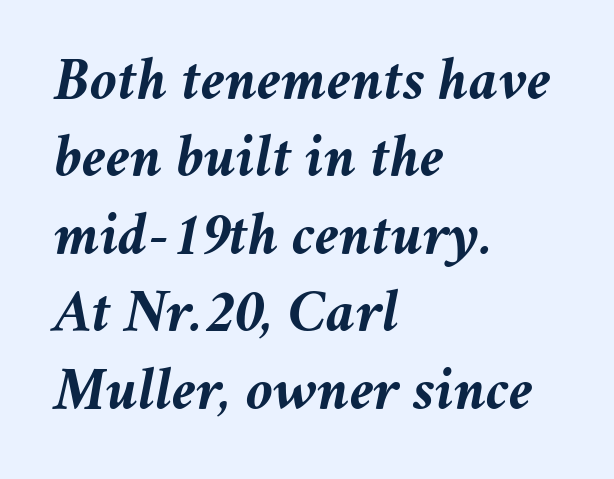
Each new line begins a customary step beneath the previous one. The words here are not underlined. The lines are quadded left. The typography opts for an oblique posture over an upright one. The face used here is proportionally spaced, like ordinary book or web type.
